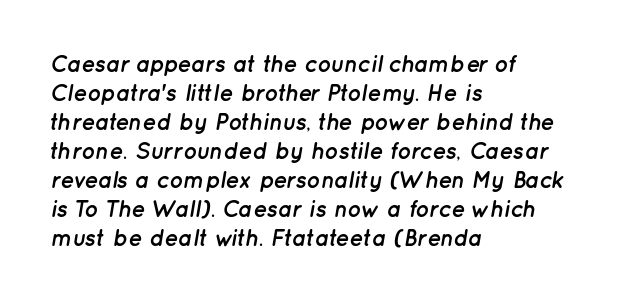
The image shows 23 px bold type, italic (leaning right); set left-aligned, normal line spacing (1.26x), normal letter spacing, not underlined.
